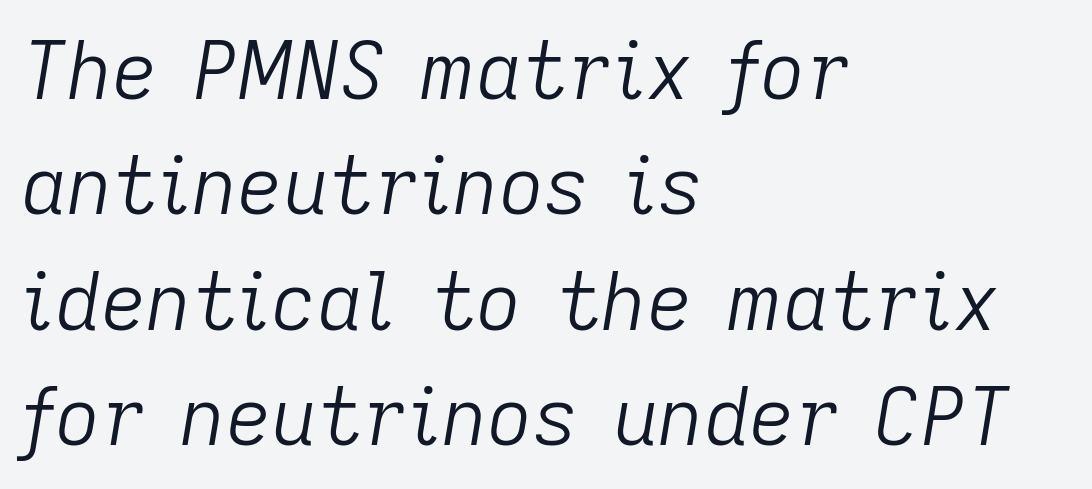
The image shows 79 px light type, italic (leaning right); set left-aligned, normal line spacing (1.46x), normal letter spacing, not underlined; low stroke contrast and a medium x-height.
